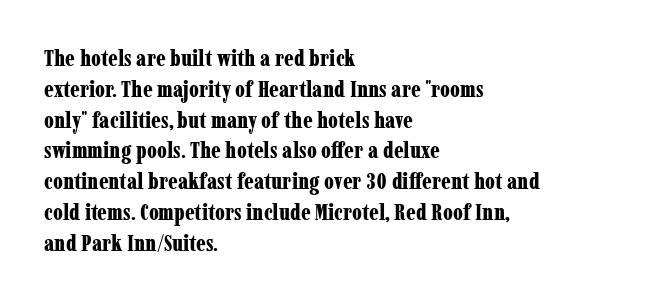
Q: Is the text bold? A: Yes.
Q: Is the text italic (slanted)? A: No, it is upright.
Q: Is the text underlined? A: No.
Q: How is the paragraph aligned? A: Left-aligned.
Q: Is the spacing between letters normal or unusually wide? A: Normal.
Q: Is the spacing between lines tight, normal or loose? A: Normal.
